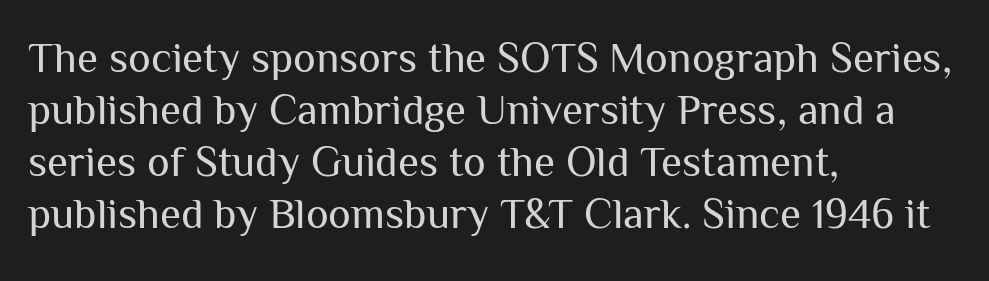
The image shows 43 px regular-weight sans-serif type, upright; set left-aligned, line spacing 1.21x, normal letter spacing, not underlined; medium stroke contrast and a medium x-height.
